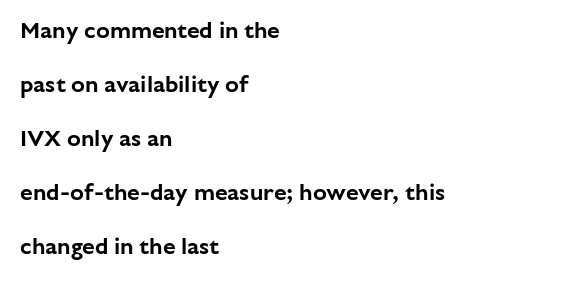
Q: Is the text italic (slanted)? A: No, it is upright.
Q: Is the text underlined? A: No.
Q: How is the paragraph aligned? A: Left-aligned.
Q: Is the spacing between letters normal or unusually wide? A: Normal.
Q: Is the spacing between lines tight, normal or loose? A: Loose.
